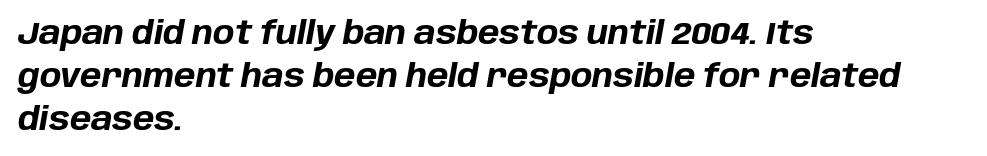
{"italic": "yes", "lean": "right", "slant_degrees": 10, "bold": "yes", "weight": "bold", "width": "normal", "stroke_contrast": "low", "x_height": "large", "monospaced": "no", "underline": "no", "align": "left", "line_spacing": "normal", "line_spacing_ratio": 1.34, "letter_spacing": "normal", "letter_spacing_em": 0.0, "glyph_px": 32}
